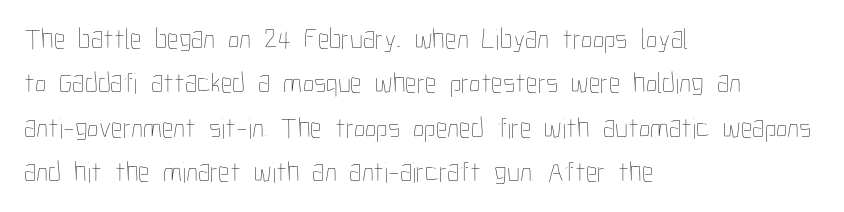
Q: Is the text bold? A: No.
Q: Is the text italic (slanted)? A: No, it is upright.
Q: Is the text underlined? A: No.
Q: How is the paragraph aligned? A: Left-aligned.
Q: Is the spacing between letters normal or unusually wide? A: Normal.
Q: Is the spacing between lines tight, normal or loose? A: Normal.
Q: Width (condensed, normal, or wide)? A: Condensed.
Q: Stroke contrast? A: Low.
Q: x-height? A: Medium.
Q: Monospaced? A: No.
